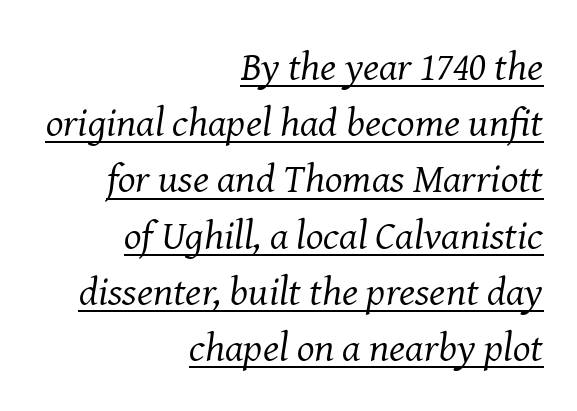
Q: Is the text bold? A: No.
Q: Is the text italic (slanted)? A: Yes, it leans right by about 8 degrees.
Q: Is the typeface a serif or a sans-serif typeface? A: Serif.
Q: Is the text underlined? A: Yes.
Q: How is the paragraph aligned? A: Right-aligned.
Q: Is the spacing between letters normal or unusually wide? A: Normal.
Q: Is the spacing between lines tight, normal or loose? A: Normal.
Q: Width (condensed, normal, or wide)? A: Normal.
Q: Stroke contrast? A: Medium.
Q: x-height? A: Medium.
Q: Monospaced? A: No.
